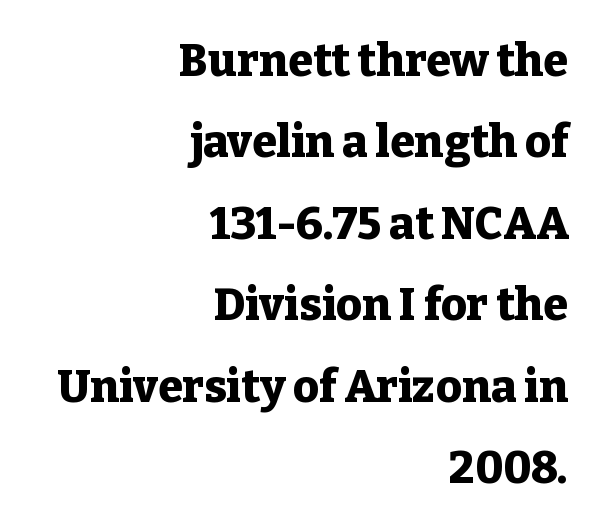
This is heavy type, rendered in bold. Horizontal alignment here is rightward, an uncommon choice for prose. Look at the tracking — it's just the regular setting, nothing added. The font's upright variant was chosen for this text. A serif font was chosen for this passage. Is this a fixed-width face? No — the glyphs have proportional, varying widths.
